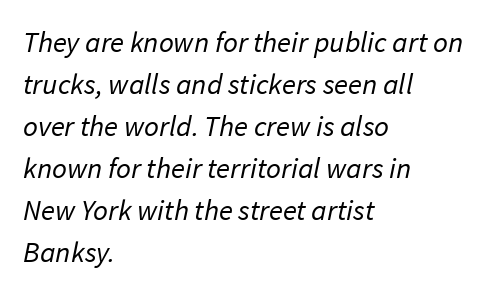
The image shows 29 px regular-weight sans-serif type; set left-aligned, normal line spacing (1.45x), normal letter spacing, not underlined; low stroke contrast and a medium x-height.
